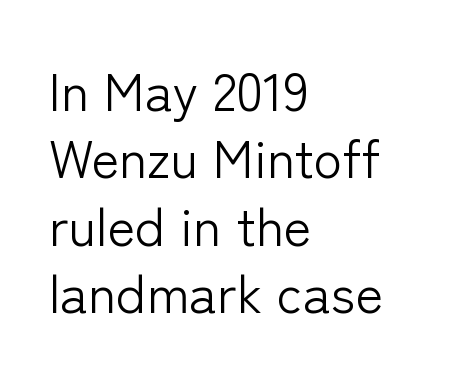
In terms of letterform style, serifs are entirely absent. Bare-footed words on every line. Here the designer chose a conventional face with non-uniform glyph widths. The typesetter chose a ragged-right arrangement here. Summary of vertical rhythm: regular, with standard interline spacing. Posture: straight, roman, zero tilt.
